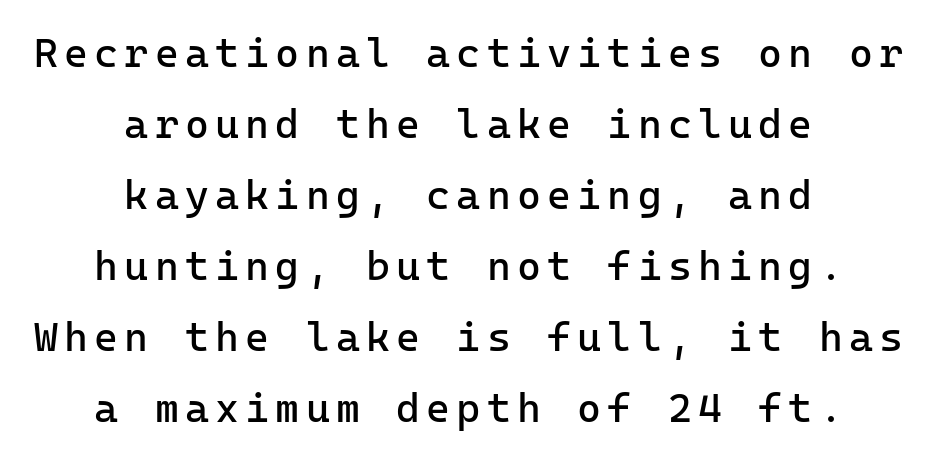
Italic? Not at all — the glyphs are vertical. Stroke terminals: plain, sans-serif. The letters look calm and open, with moderate or lighter stems. Lines of text with bare space underneath.
